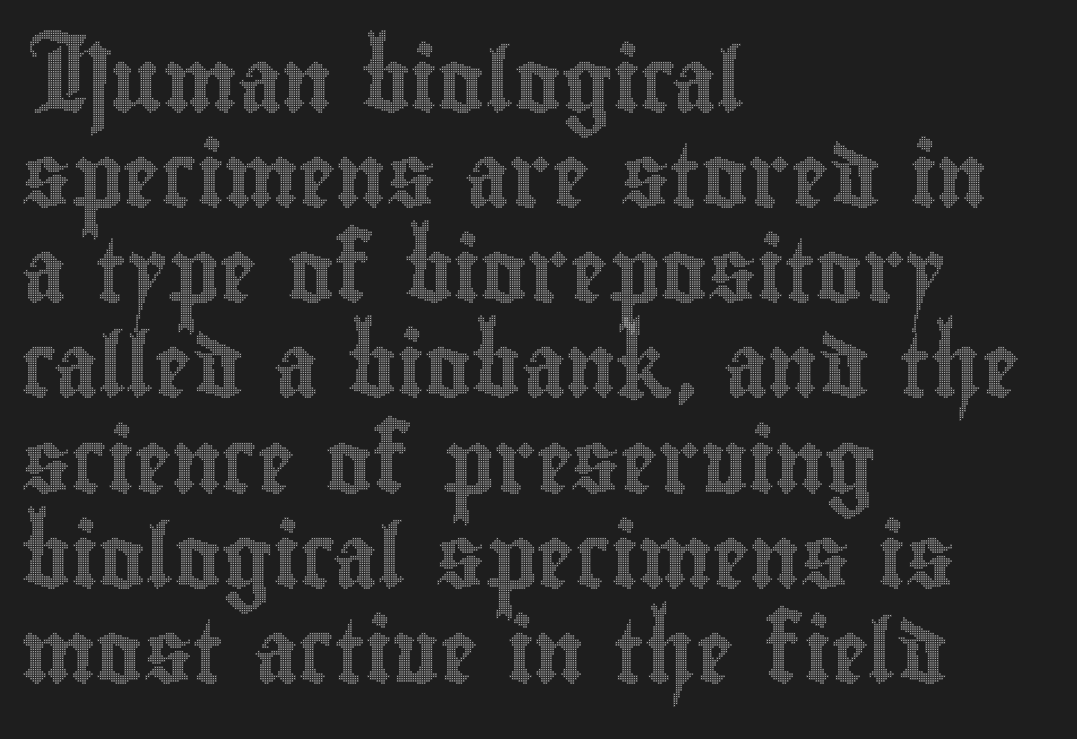
Compared with typical paragraphs, the rows here are spaced about the same. The font's upright variant was chosen for this text. Just letters on the line, the space beneath them empty. Every row of glyphs begins at an identical x-position on the left.
